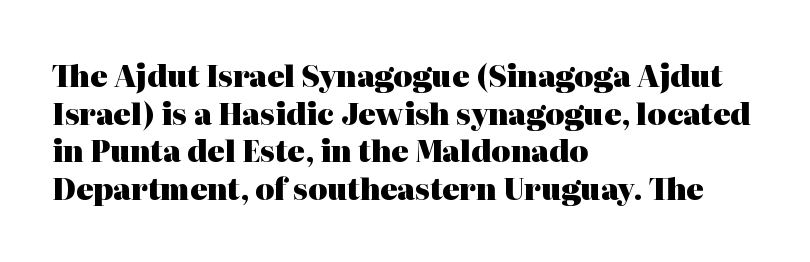
Typographic density is high because the face is bold. Compared with typical paragraphs, the rows here are spaced about the same. Line beginnings align vertically; line endings do not. I'd call this a serif setting — the letters wear small feet.
